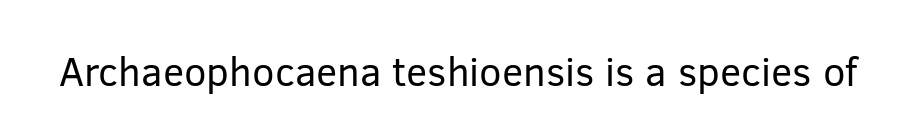
The image shows 40 px regular-weight sans-serif type, upright; set normal letter spacing, not underlined; low stroke contrast and a medium x-height.
